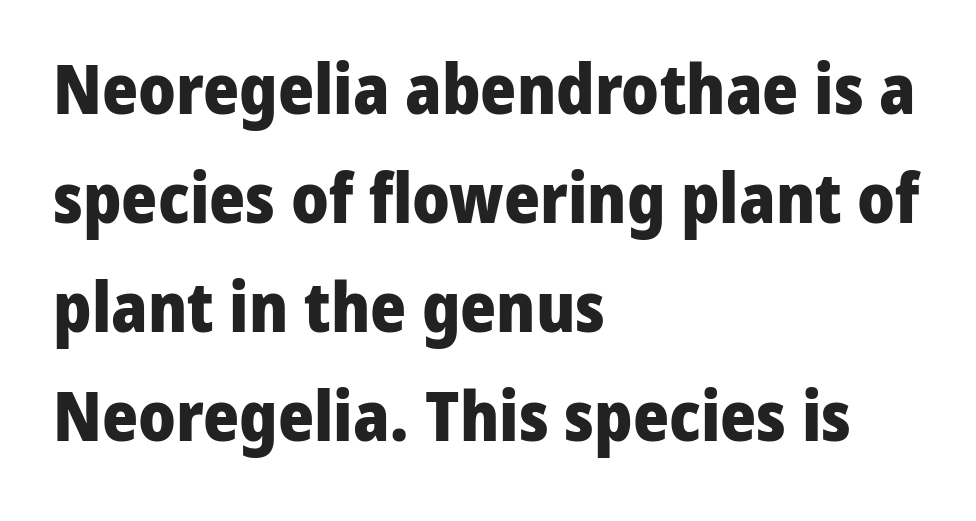
{"serif": "no", "italic": "no", "bold": "yes", "weight": "heavy", "width": "normal", "stroke_contrast": "low", "x_height": "medium", "monospaced": "no", "underline": "no", "align": "left", "line_spacing": "normal", "line_spacing_ratio": 1.58, "letter_spacing": "normal", "letter_spacing_em": 0.0, "glyph_px": 69}
